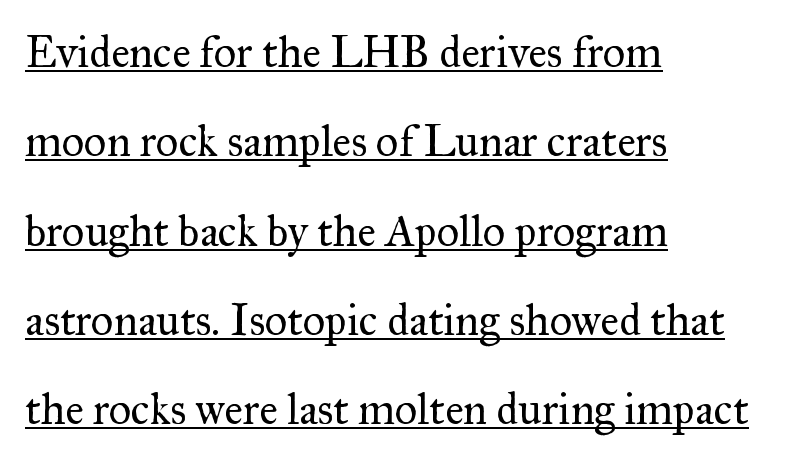
The face used here is rendered with its standard letterfit. No italicization has been applied; the sample stays upright. What kind of face is this? One with serifs. Has an underline been added? It has. Compared with typical paragraphs, the rows here are farther apart.
